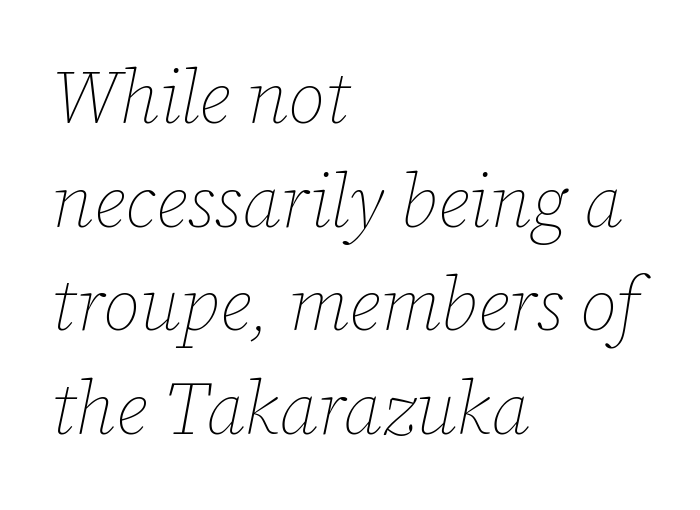
Q: Is the text bold? A: No.
Q: Is the text italic (slanted)? A: Yes, it leans right by about 12 degrees.
Q: Is the text underlined? A: No.
Q: How is the paragraph aligned? A: Left-aligned.
Q: Is the spacing between letters normal or unusually wide? A: Normal.
Q: Is the spacing between lines tight, normal or loose? A: Normal.
Q: Width (condensed, normal, or wide)? A: Normal.
Q: Stroke contrast? A: Low.
Q: x-height? A: Medium.
Q: Monospaced? A: No.
